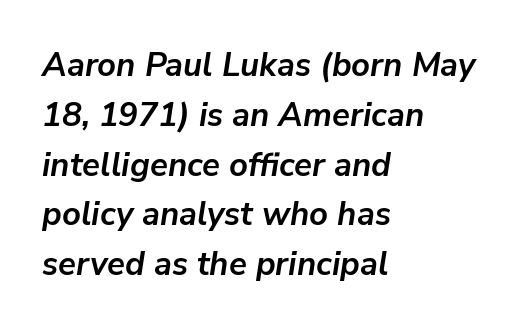
The image shows 33 px semibold type, italic (leaning right); set left-aligned, normal line spacing (1.51x), normal letter spacing, not underlined; low stroke contrast and a medium x-height.
